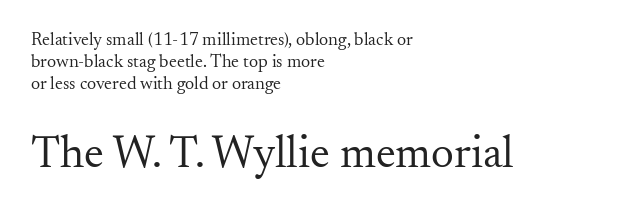
The image shows 45 px regular-weight serif type, upright; set left-aligned, line spacing 1.22x, normal letter spacing, not underlined; the second (bottom) block is 2.5x larger; medium stroke contrast and a small x-height.
